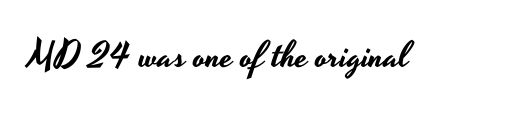
Q: Is the text italic (slanted)? A: Yes.
Q: Is the typeface a serif or a sans-serif typeface? A: Sans-serif.
Q: Is the text underlined? A: No.
Q: Is the spacing between letters normal or unusually wide? A: Normal.
Q: Width (condensed, normal, or wide)? A: Wide.
Q: Stroke contrast? A: Low.
Q: x-height? A: Small.
Q: Monospaced? A: No.
